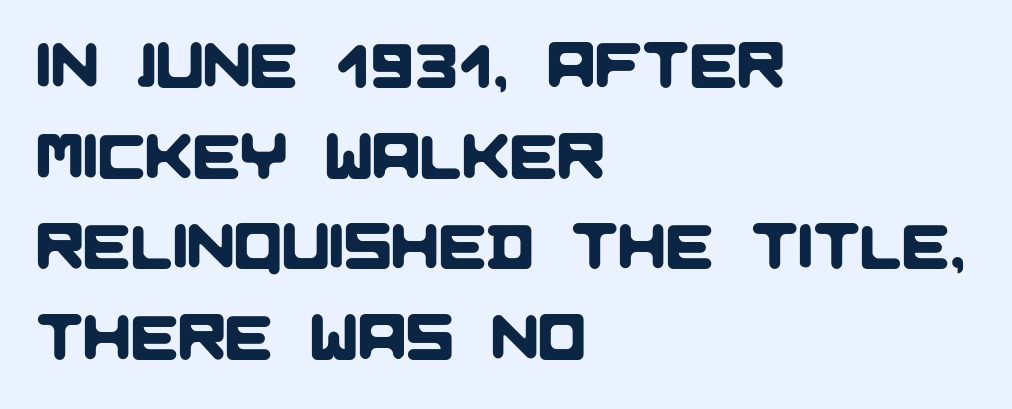
Q: Is the typeface a serif or a sans-serif typeface? A: Sans-serif.
Q: Is the text underlined? A: No.
Q: How is the paragraph aligned? A: Left-aligned.
Q: Is the spacing between letters normal or unusually wide? A: Normal.
Q: Is the spacing between lines tight, normal or loose? A: Normal.
Q: Width (condensed, normal, or wide)? A: Normal.
Q: Stroke contrast? A: Low.
Q: x-height? A: Large.
Q: Monospaced? A: No.
